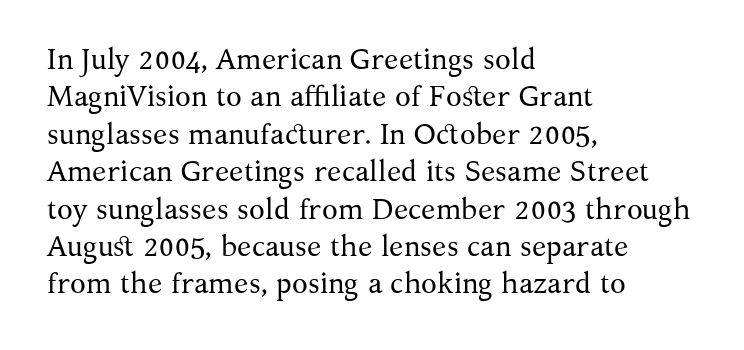
Q: Is the text bold? A: No.
Q: Is the text italic (slanted)? A: No, it is upright.
Q: Is the typeface a serif or a sans-serif typeface? A: Serif.
Q: Is the text underlined? A: No.
Q: How is the paragraph aligned? A: Left-aligned.
Q: Is the spacing between letters normal or unusually wide? A: Normal.
Q: Is the spacing between lines tight, normal or loose? A: Normal.
Q: Width (condensed, normal, or wide)? A: Normal.
Q: Stroke contrast? A: Medium.
Q: x-height? A: Medium.
Q: Monospaced? A: No.
